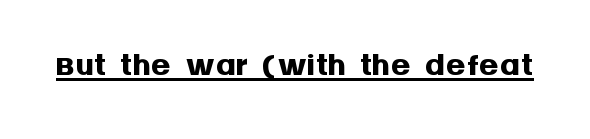
{"serif": "no", "italic": "no", "bold": "yes", "weight": "semibold", "width": "normal", "stroke_contrast": "medium", "x_height": "large", "monospaced": "no", "underline": "yes", "letter_spacing": "normal", "letter_spacing_em": 0.0, "glyph_px": 50}
